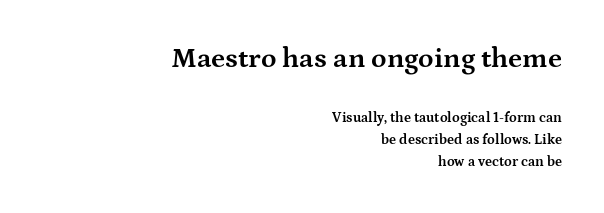
A typesetter would mark this as roman, not italic. Font category for this specimen: serif. Between one letter and the next there's only the usual sliver of space. The space directly below the letters is spotless.
